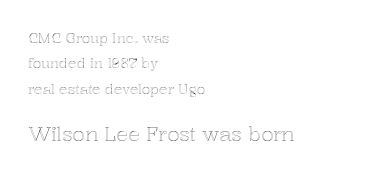
Q: Is the text italic (slanted)? A: No, it is upright.
Q: Is the text underlined? A: No.
Q: How is the paragraph aligned? A: Left-aligned.
Q: Is the spacing between letters normal or unusually wide? A: Normal.
Q: Which block of text is set in a larger size, the first (top) or the second (bottom)? A: The second (bottom) one.
